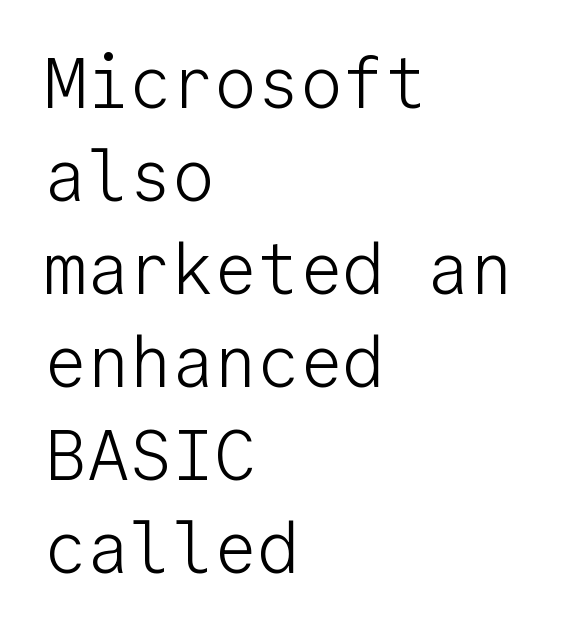
The characters display no serif detailing; their extremities are plain. Descenders hang freely into open space. The passage shown stacks its lines at a standard gap. The rendering keeps characters at their native spacing.
